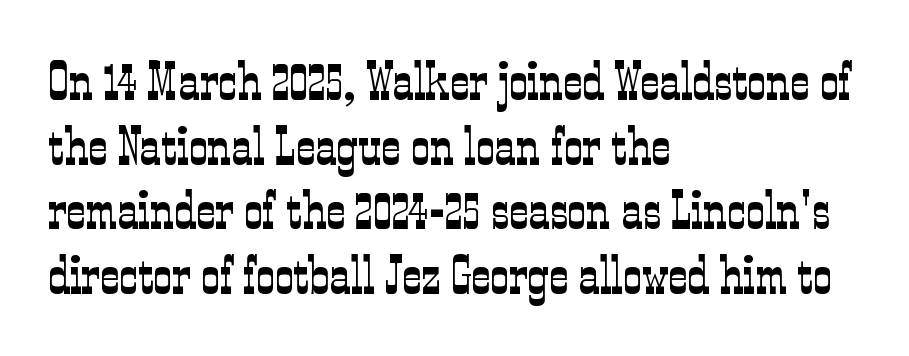
This rendering leaves character spacing at its baseline value. Summary of weight: not heavy and not bold. The font's upright variant was chosen for this text. Spacing verdict: proportional, widths tailored to each character. Anything drawn beneath the words? Only blank space. Note: serifs present on the glyphs.
